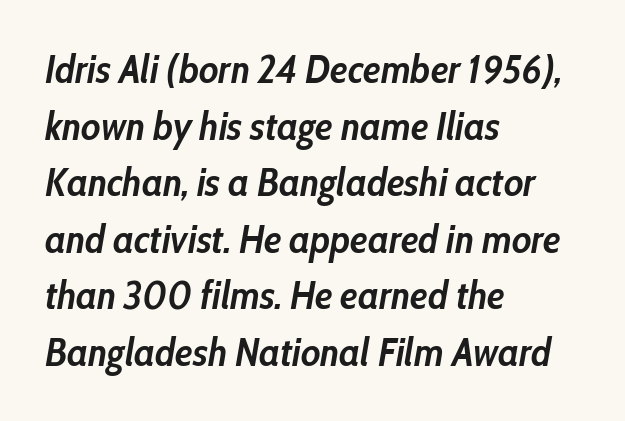
The image shows 39 px semibold, condensed type, italic (leaning right); set left-aligned, normal line spacing (1.45x), normal letter spacing, not underlined; low stroke contrast and a medium x-height.
